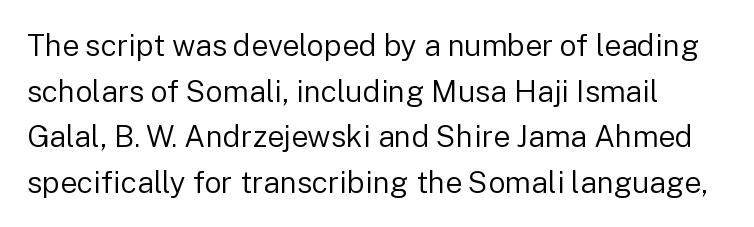
The image shows 30 px regular-weight sans-serif type, upright; set normal line spacing (1.52x), normal letter spacing, not underlined; low stroke contrast and a medium x-height.
